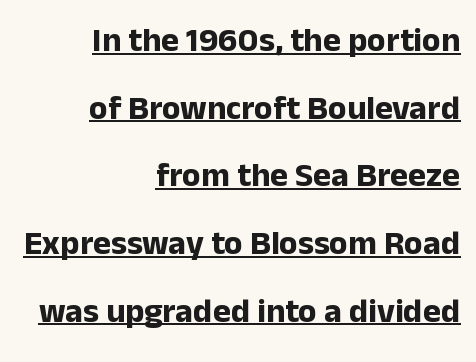
The image shows 34 px bold sans-serif type, upright; set right-aligned, loose line spacing (1.99x), normal letter spacing, underlined; low stroke contrast and a medium x-height.
